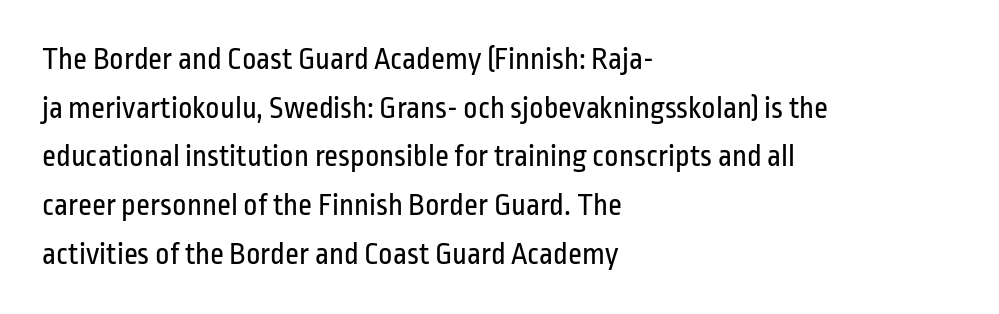
Bare-footed words on every line. Is this a fixed-width face? No — the glyphs have proportional, varying widths. Serifs: no, the terminals of the letterforms are clean. The tracking reads as untouched default to a designer's eye. You can tell it's not italic because the verticals are truly vertical.
